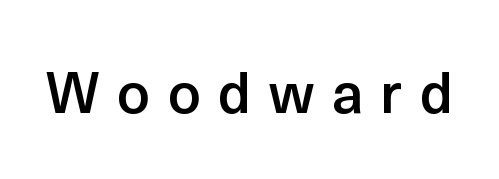
The image shows 57 px semibold sans-serif type, upright; set unusually wide letter spacing (+0.31 em), not underlined; a medium x-height.
